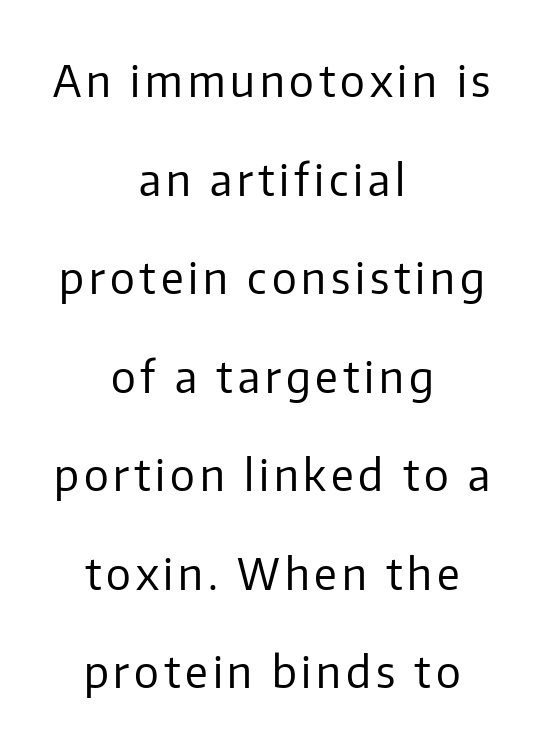
This rendering features lettering with no underline. Is the block centered? Yes — each line is placed symmetrically about the middle. This is roman type, the default non-slanted kind. Proportional: the letters do not fall into vertical columns. Examine the stroke ends and you'll find no serifs.
